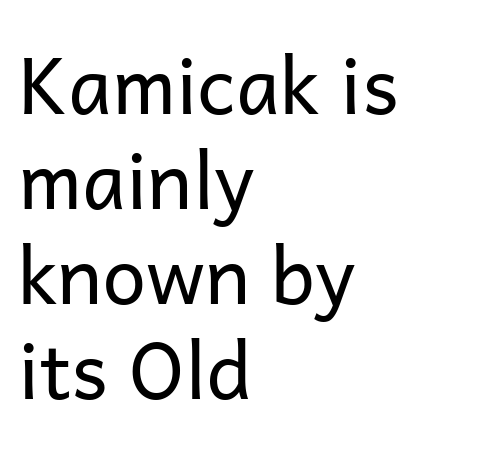
Notice how the passage keeps a crisp vertical edge on the left only. I'd call this a sans setting — the letters go barefoot. Letter spacing: default. The baseline area is clear. The axis of the letterforms is exactly vertical. Spacing verdict: proportional, widths tailored to each character.
